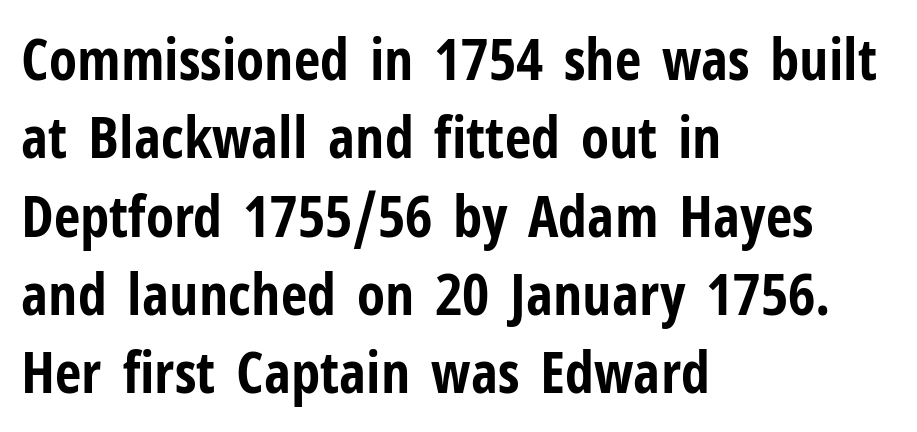
The image shows 58 px bold, condensed sans-serif type, upright; set left-aligned, normal line spacing (1.35x), normal letter spacing, not underlined; low stroke contrast and a medium x-height.
